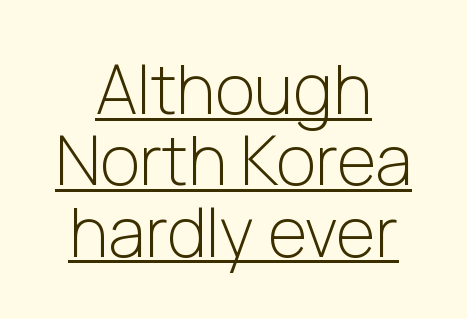
The image shows 68 px light sans-serif type, upright; set centered, tight line spacing (1.05x), normal letter spacing, underlined; low stroke contrast and a medium x-height.
